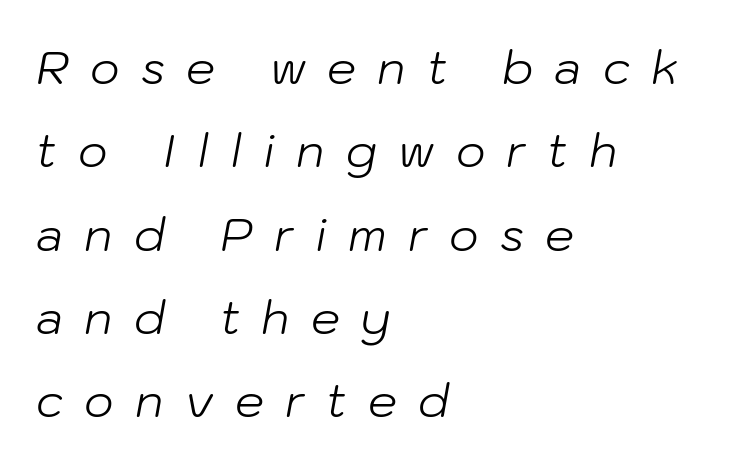
Q: Is the text bold? A: No.
Q: Is the text italic (slanted)? A: Yes, it leans right by about 10 degrees.
Q: Is the text underlined? A: No.
Q: How is the paragraph aligned? A: Left-aligned.
Q: Is the spacing between letters normal or unusually wide? A: Unusually wide.
Q: Width (condensed, normal, or wide)? A: Normal.
Q: Stroke contrast? A: Low.
Q: x-height? A: Medium.
Q: Monospaced? A: No.
